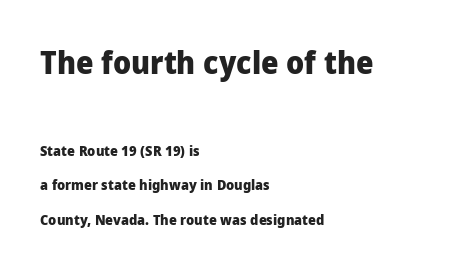
The image shows 31 px heavy sans-serif type, upright; set left-aligned, loose line spacing (2.46x), normal letter spacing, not underlined; the first (top) block is 2.21x larger; low stroke contrast and a medium x-height.
